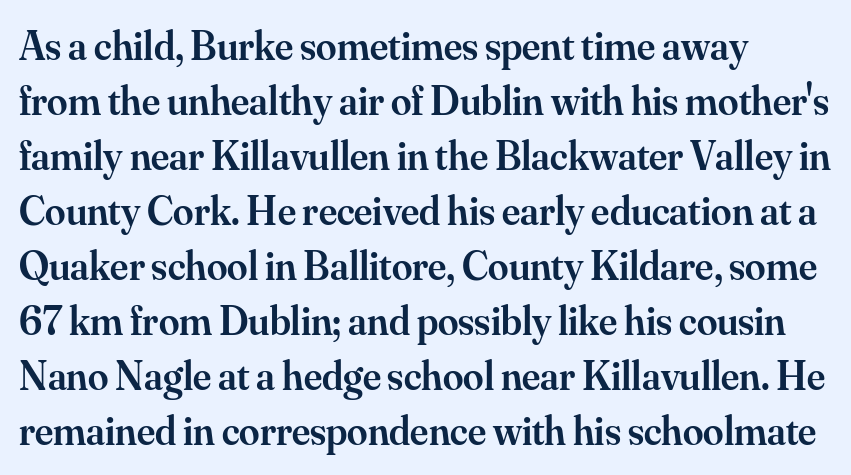
The zone under the glyphs is completely vacant. Each letter keeps its own natural width here, so spacing adapts to shape. The rag falls on the right side of this text block. Weight: semibold (demi).
